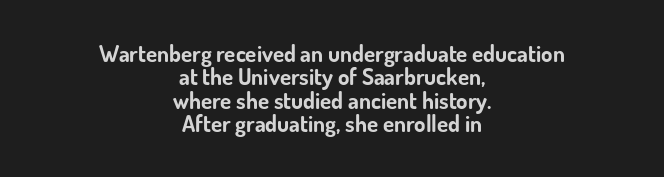
Q: Is the text bold? A: Yes.
Q: Is the text italic (slanted)? A: No, it is upright.
Q: Is the text underlined? A: No.
Q: How is the paragraph aligned? A: Centered.
Q: Is the spacing between letters normal or unusually wide? A: Normal.
Q: Is the spacing between lines tight, normal or loose? A: Tight.
